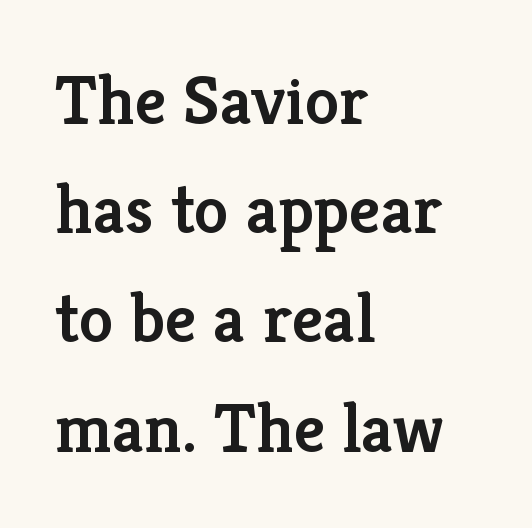
Regarding serifs, this sample has them. Spacing verdict: proportional, widths tailored to each character. The tracking reads as untouched default to a designer's eye. Compared with an ordinary text face, these strokes are moderately heavier — a semibold.
